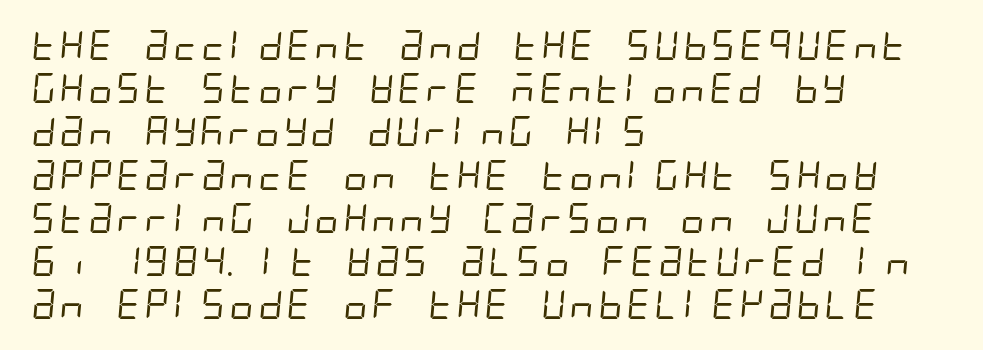
The font is comparable to plain body text, perhaps lighter. The rendering keeps characters at their native spacing. Typeset ragged right — the left edge is the straight one. How would I describe the line gaps? Plain and ordinary. To sum up the face: it is a sans, with no serifs. The foot of each line stays bare and open.
